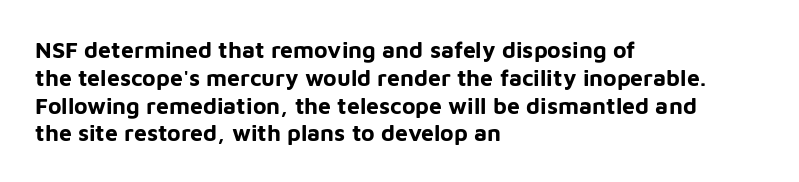
{"italic": "no", "bold": "yes", "underline": "no", "align": "left", "line_spacing_ratio": 1.21, "letter_spacing": "normal", "letter_spacing_em": 0.0, "glyph_px": 23}
